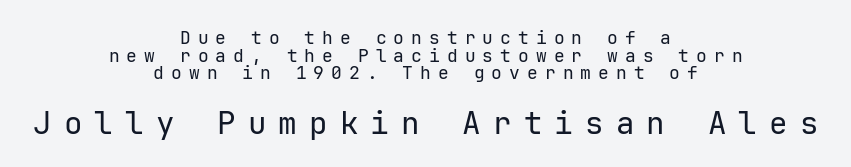
The image shows 31 px regular-weight sans-serif type, upright; set centered, tight line spacing (0.98x), unusually wide letter spacing (+0.39 em), not underlined; the second (bottom) block is 1.72x larger; low stroke contrast and a medium x-height.
